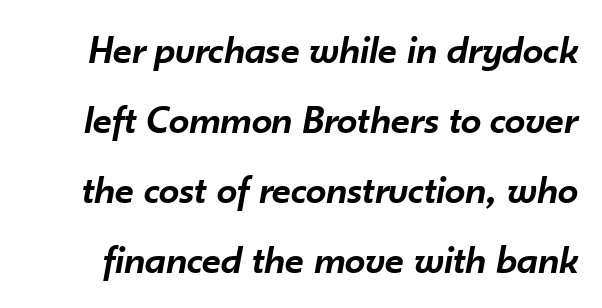
{"italic": "yes", "lean": "right", "slant_degrees": 10, "bold": "semi", "weight": "semibold", "width": "normal", "stroke_contrast": "low", "x_height": "small", "monospaced": "no", "underline": "no", "line_spacing_ratio": 1.71, "letter_spacing": "normal", "letter_spacing_em": 0.0, "glyph_px": 41}
